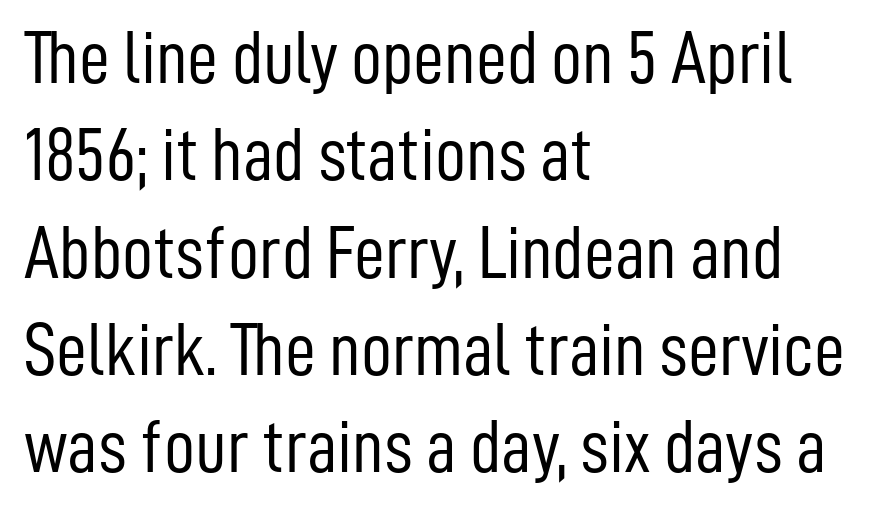
Nothing heavy about these letters — not bold at all. Typographically, this falls in the sans-serif category. Type without underlining. Vertically, the passage feels balanced, rows spaced as you'd expect. Note the varied advance widths — an 'i' is clearly narrower than an 'm'.
